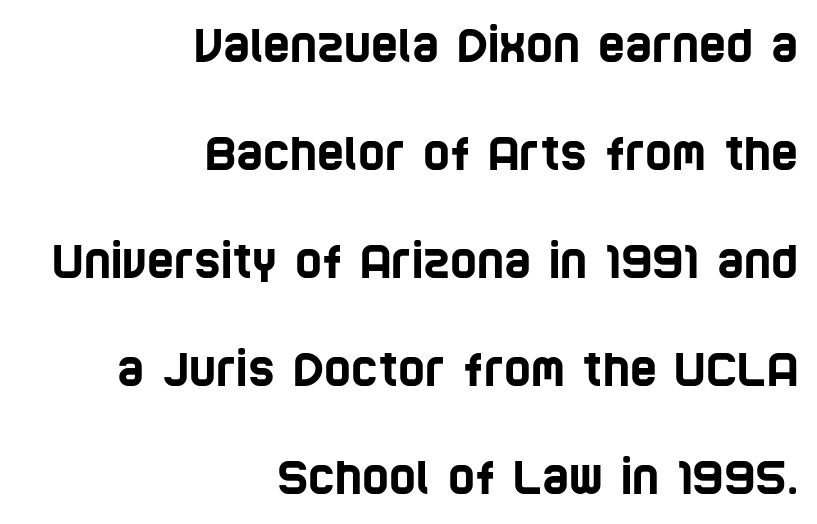
Q: Is the typeface a serif or a sans-serif typeface? A: Sans-serif.
Q: Is the text underlined? A: No.
Q: How is the paragraph aligned? A: Right-aligned.
Q: Is the spacing between letters normal or unusually wide? A: Normal.
Q: Is the spacing between lines tight, normal or loose? A: Loose.
Q: Width (condensed, normal, or wide)? A: Condensed.
Q: Stroke contrast? A: Low.
Q: x-height? A: Large.
Q: Monospaced? A: No.
